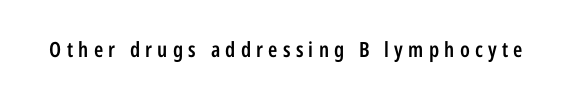
The image shows 21 px text type, upright; set unusually wide letter spacing (+0.25 em), not underlined.
